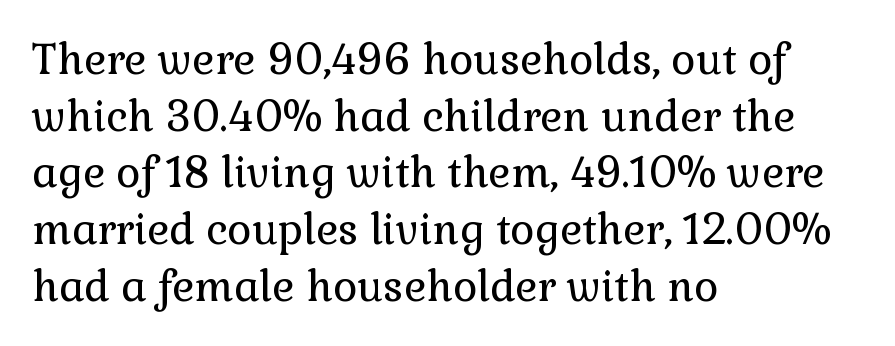
Q: Is the text bold? A: No.
Q: Is the text italic (slanted)? A: No, it is upright.
Q: Is the typeface a serif or a sans-serif typeface? A: Serif.
Q: Is the text underlined? A: No.
Q: How is the paragraph aligned? A: Left-aligned.
Q: Is the spacing between letters normal or unusually wide? A: Normal.
Q: Is the spacing between lines tight, normal or loose? A: Normal.
Q: Width (condensed, normal, or wide)? A: Normal.
Q: Stroke contrast? A: Low.
Q: x-height? A: Medium.
Q: Monospaced? A: No.
